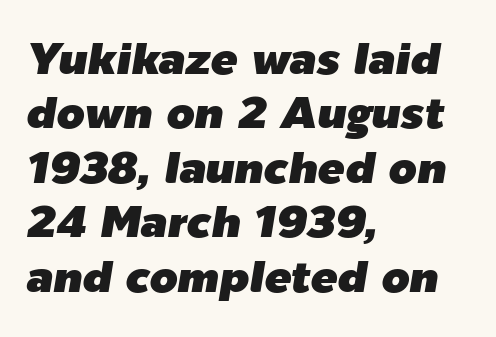
Note the varied advance widths — an 'i' is clearly narrower than an 'm'. Observe the lean: these are italic letterforms. Layout note: lines flush left. Rule under the text: the space is simply empty. Glyph-to-glyph distance matches everyday printed text.
